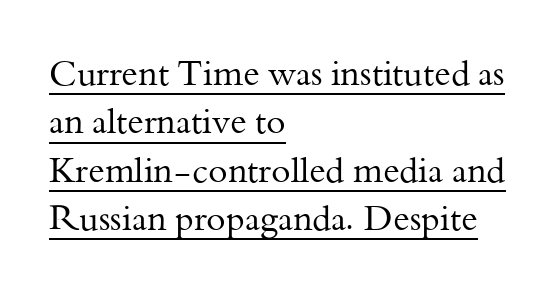
The image shows 35 px regular-weight serif type, upright; set left-aligned, normal line spacing (1.38x), normal letter spacing, underlined; medium stroke contrast and a small x-height.
